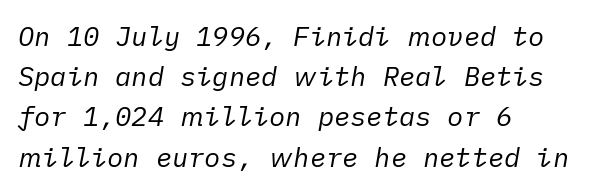
The image shows 27 px text type, italic (leaning right); set left-aligned, normal line spacing (1.49x), normal letter spacing, not underlined.
